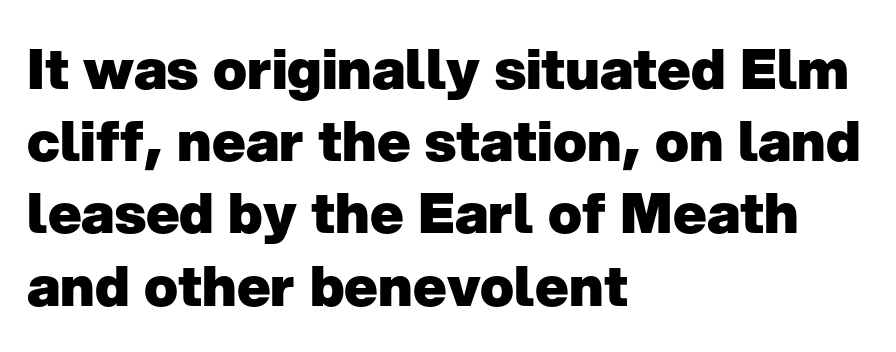
Q: Is the text bold? A: Yes.
Q: Is the text italic (slanted)? A: No, it is upright.
Q: Is the typeface a serif or a sans-serif typeface? A: Sans-serif.
Q: Is the text underlined? A: No.
Q: How is the paragraph aligned? A: Left-aligned.
Q: Is the spacing between letters normal or unusually wide? A: Normal.
Q: Is the spacing between lines tight, normal or loose? A: Normal.
Q: Width (condensed, normal, or wide)? A: Normal.
Q: Stroke contrast? A: Low.
Q: x-height? A: Medium.
Q: Monospaced? A: No.
